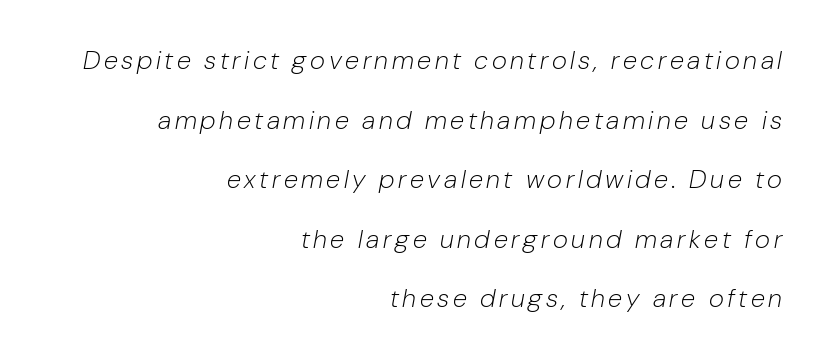
Q: Is the text bold? A: No.
Q: Is the text italic (slanted)? A: Yes, it leans right by about 10 degrees.
Q: Is the text underlined? A: No.
Q: How is the paragraph aligned? A: Right-aligned.
Q: Is the spacing between lines tight, normal or loose? A: Loose.
